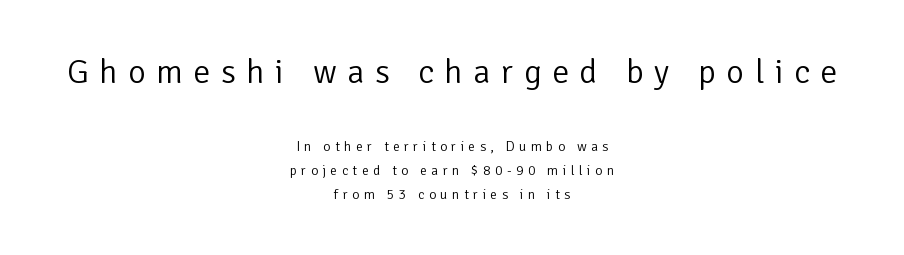
The image shows 34 px light sans-serif type, upright; set centered, line spacing 1.72x, unusually wide letter spacing (+0.31 em), not underlined; the first (top) block is 2.43x larger; low stroke contrast and a medium x-height.
